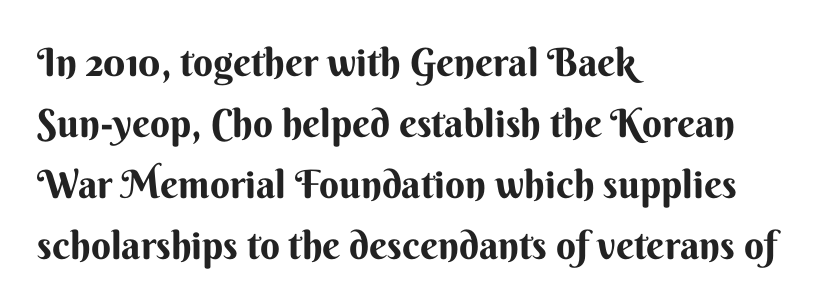
Q: Is the text bold? A: Yes.
Q: Is the text italic (slanted)? A: No, it is upright.
Q: Is the typeface a serif or a sans-serif typeface? A: Sans-serif.
Q: Is the text underlined? A: No.
Q: How is the paragraph aligned? A: Left-aligned.
Q: Is the spacing between letters normal or unusually wide? A: Normal.
Q: Is the spacing between lines tight, normal or loose? A: Normal.
Q: Width (condensed, normal, or wide)? A: Normal.
Q: Stroke contrast? A: Medium.
Q: x-height? A: Small.
Q: Monospaced? A: No.
